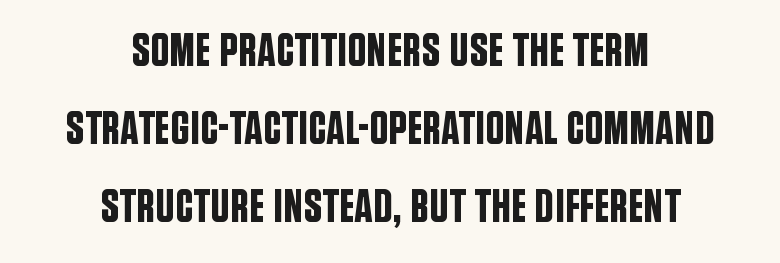
The image shows 47 px condensed sans-serif type, upright; set centered, normal line spacing (1.66x), normal letter spacing, not underlined; low stroke contrast and a large x-height.
